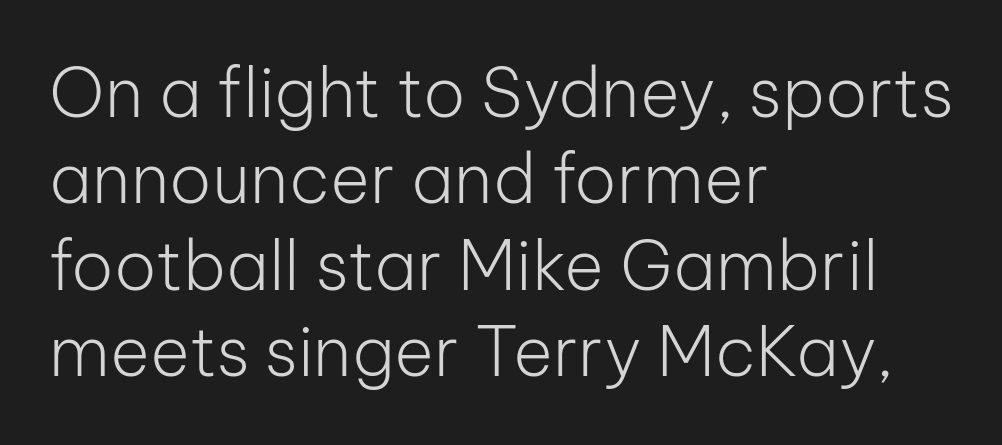
{"serif": "no", "italic": "no", "bold": "no", "weight": "light", "width": "normal", "stroke_contrast": "low", "x_height": "medium", "monospaced": "no", "underline": "no", "align": "left", "line_spacing": "normal", "line_spacing_ratio": 1.27, "letter_spacing": "normal", "letter_spacing_em": 0.0, "glyph_px": 68}
